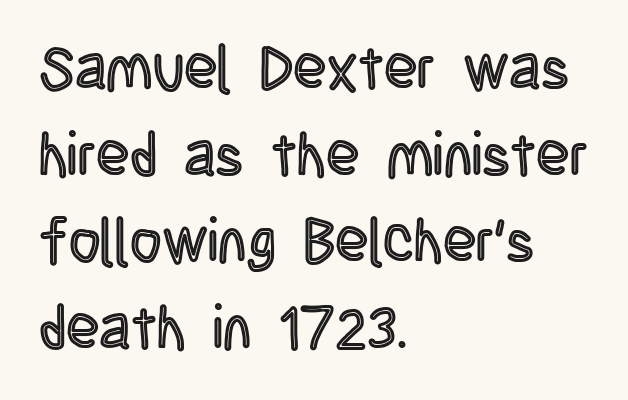
The specimen reads as upright at a glance. A student would call this left alignment; a typographer would say flush left, rag right. A typesetter would call this zero additional tracking. Underlining? Definitely not there. Varying glyph widths throughout — classic text-font behaviour. Is there much room between lines? A standard amount, neither cramped nor airy.
